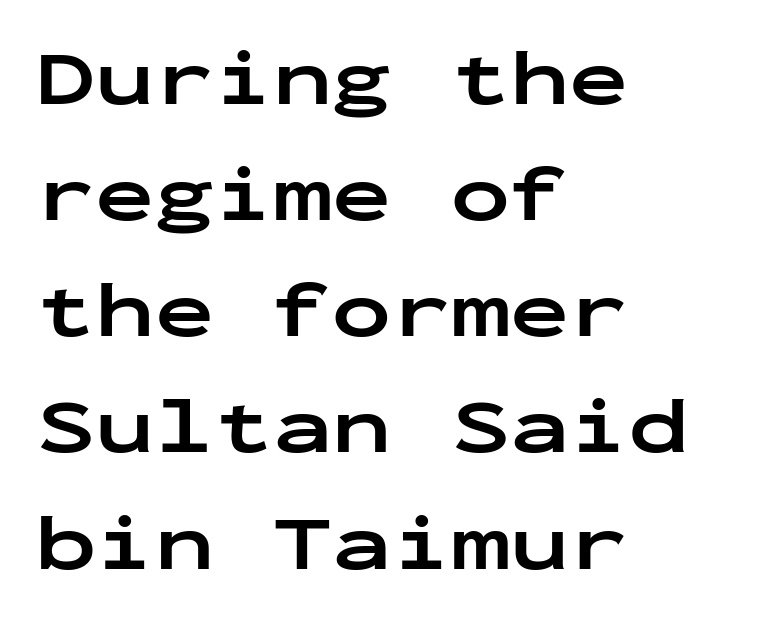
The image shows 79 px bold, wide sans-serif type, upright, monospaced; set left-aligned, normal line spacing (1.47x), normal letter spacing, not underlined; low stroke contrast and a medium x-height.
